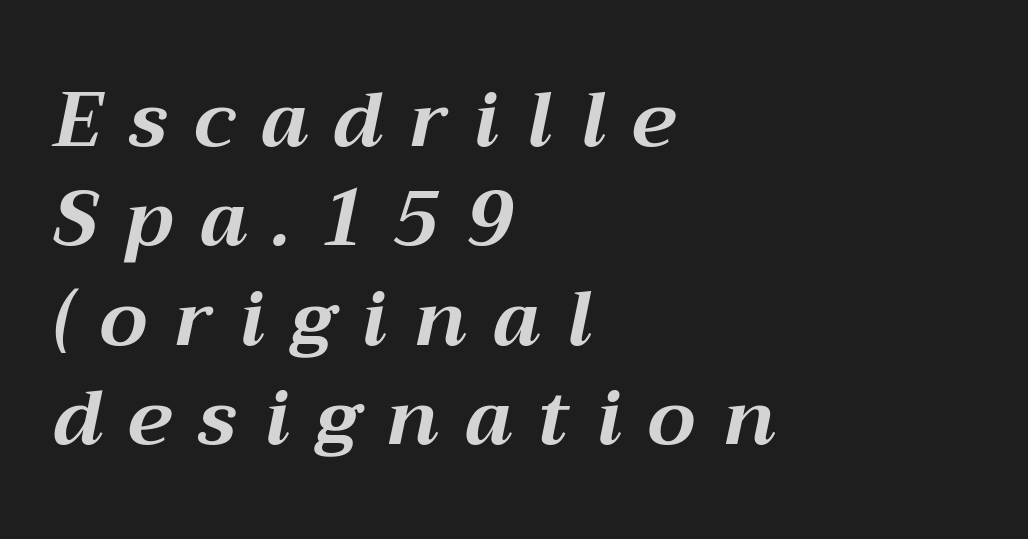
Q: Is the text bold? A: Yes.
Q: Is the text italic (slanted)? A: Yes, it leans right by about 12 degrees.
Q: Is the text underlined? A: No.
Q: How is the paragraph aligned? A: Left-aligned.
Q: Is the spacing between letters normal or unusually wide? A: Unusually wide.
Q: Is the spacing between lines tight, normal or loose? A: Normal.
Q: Width (condensed, normal, or wide)? A: Normal.
Q: Stroke contrast? A: Medium.
Q: x-height? A: Medium.
Q: Monospaced? A: No.
